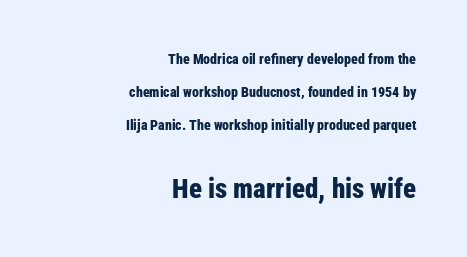
Italic: no, the glyphs are upright roman. Scale increases going downward across the two blocks. Check under the words: just untouched page. Visually the block forms a straight wall on the right and a jagged coastline on the left. Reading down the column, the eye jumps a long way to each next line.
